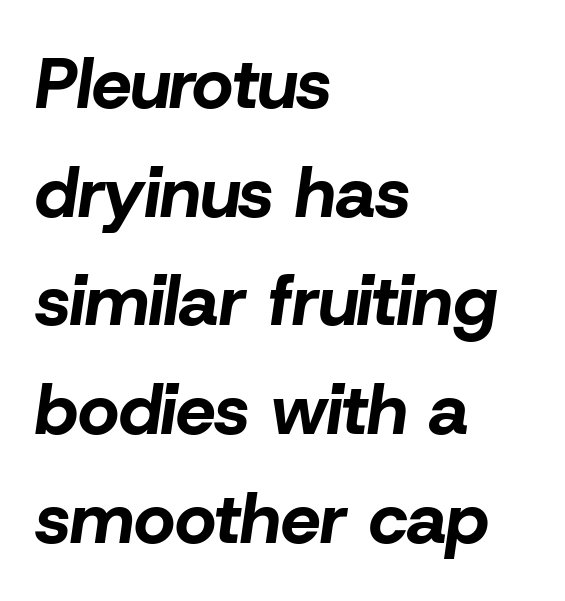
Is the block centered? No — it sits flush against the left margin. Descenders hang freely into open space. Heavy-handed strokes throughout: this text is bold. Proportional: the letters do not fall into vertical columns.
